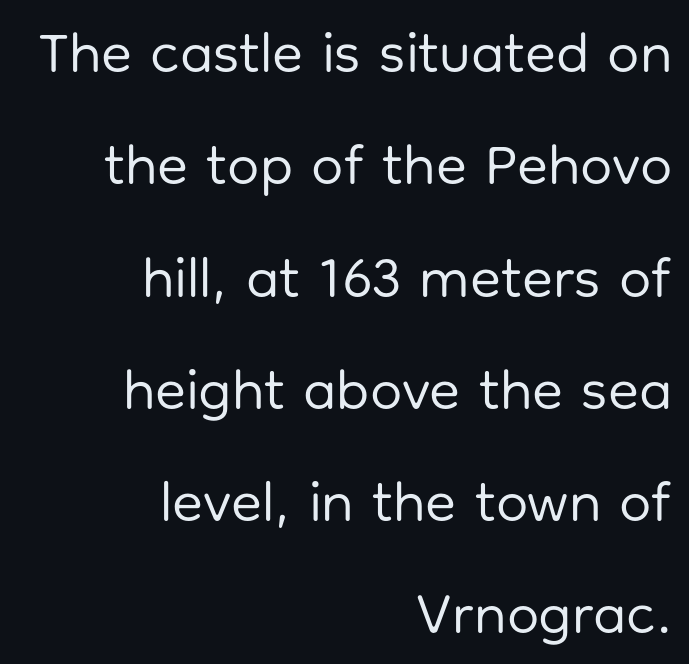
{"serif": "no", "italic": "no", "bold": "no", "weight": "regular", "width": "normal", "stroke_contrast": "low", "x_height": "medium", "monospaced": "no", "underline": "no", "align": "right", "line_spacing": "loose", "line_spacing_ratio": 1.97, "letter_spacing": "normal", "letter_spacing_em": 0.0, "glyph_px": 57}
